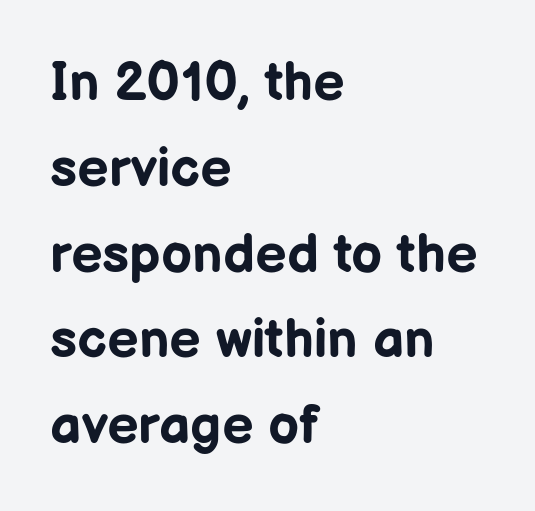
Q: Is the text bold? A: Yes.
Q: Is the text italic (slanted)? A: No, it is upright.
Q: Is the typeface a serif or a sans-serif typeface? A: Sans-serif.
Q: Is the text underlined? A: No.
Q: How is the paragraph aligned? A: Left-aligned.
Q: Is the spacing between letters normal or unusually wide? A: Normal.
Q: Is the spacing between lines tight, normal or loose? A: Normal.
Q: Width (condensed, normal, or wide)? A: Normal.
Q: Stroke contrast? A: Low.
Q: x-height? A: Medium.
Q: Monospaced? A: No.
